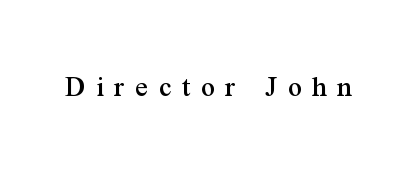
The image shows 31 px serif type, upright; set unusually wide letter spacing (+0.34 em), not underlined; medium stroke contrast and a medium x-height.
